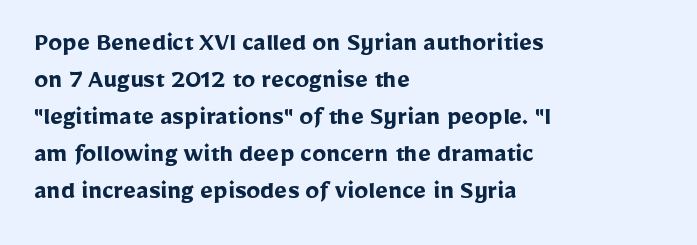
The image shows 28 px semibold sans-serif type, upright; set left-aligned, normal line spacing (1.32x), normal letter spacing, not underlined; low stroke contrast and a medium x-height.
